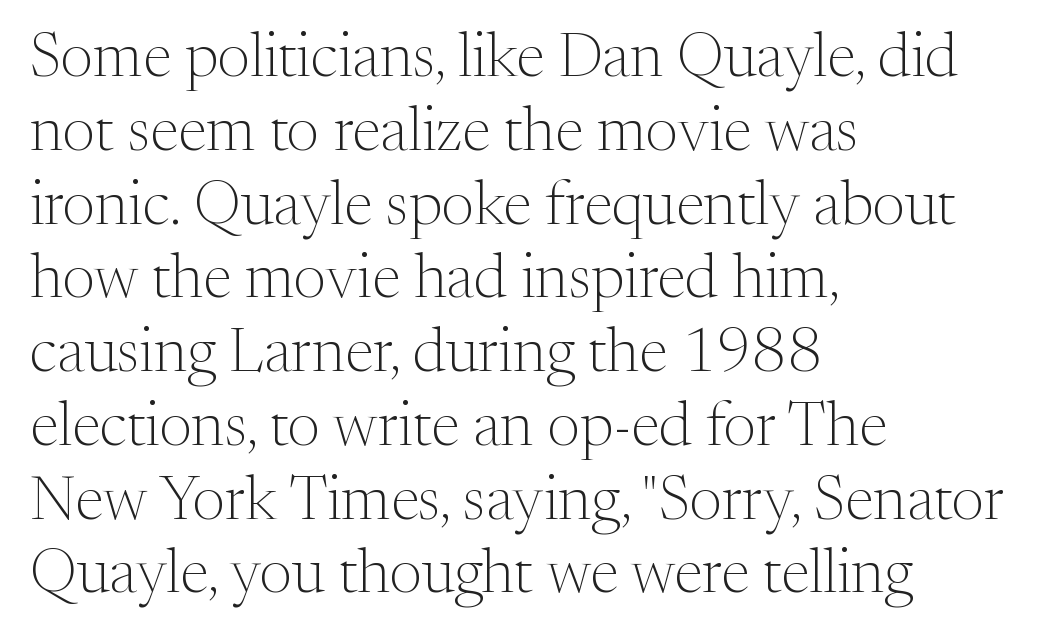
Q: Is the text bold? A: No.
Q: Is the text italic (slanted)? A: No, it is upright.
Q: Is the typeface a serif or a sans-serif typeface? A: Serif.
Q: Is the text underlined? A: No.
Q: How is the paragraph aligned? A: Left-aligned.
Q: Is the spacing between letters normal or unusually wide? A: Normal.
Q: Width (condensed, normal, or wide)? A: Normal.
Q: Stroke contrast? A: Medium.
Q: x-height? A: Medium.
Q: Monospaced? A: No.
